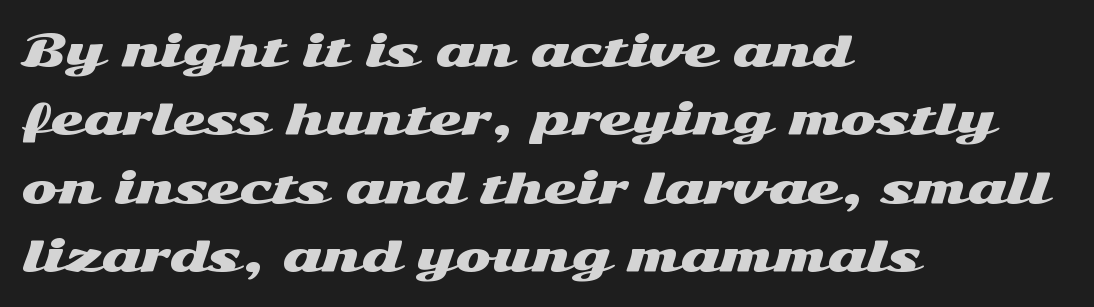
{"serif": "no", "width": "wide", "stroke_contrast": "medium", "x_height": "medium", "monospaced": "no", "underline": "no", "align": "left", "line_spacing": "normal", "line_spacing_ratio": 1.59, "letter_spacing": "normal", "letter_spacing_em": 0.0, "glyph_px": 43}
